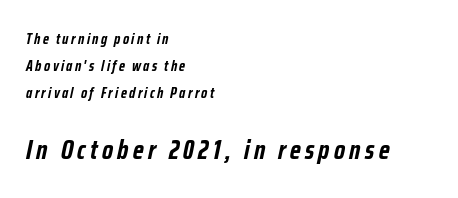
{"italic": "yes", "lean": "right", "slant_degrees": 12, "bold": "yes", "underline": "no", "align": "left", "line_spacing_ratio": 1.79, "larger_block": "second", "size_ratio": 1.8, "glyph_px": 27}
